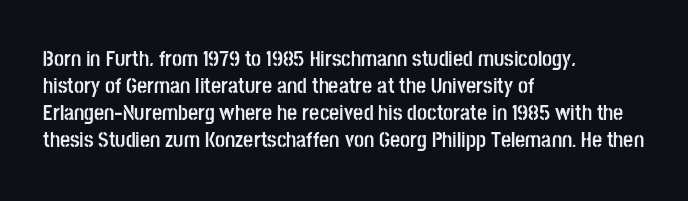
Q: Is the text bold? A: Yes.
Q: Is the text italic (slanted)? A: No, it is upright.
Q: Is the text underlined? A: No.
Q: How is the paragraph aligned? A: Left-aligned.
Q: Is the spacing between letters normal or unusually wide? A: Normal.
